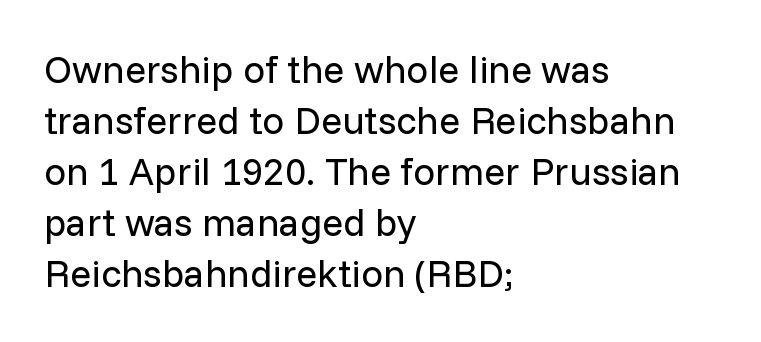
Q: Is the text bold? A: No.
Q: Is the text italic (slanted)? A: No, it is upright.
Q: Is the typeface a serif or a sans-serif typeface? A: Sans-serif.
Q: Is the text underlined? A: No.
Q: How is the paragraph aligned? A: Left-aligned.
Q: Is the spacing between letters normal or unusually wide? A: Normal.
Q: Is the spacing between lines tight, normal or loose? A: Normal.
Q: Width (condensed, normal, or wide)? A: Normal.
Q: Stroke contrast? A: Low.
Q: x-height? A: Medium.
Q: Monospaced? A: No.
